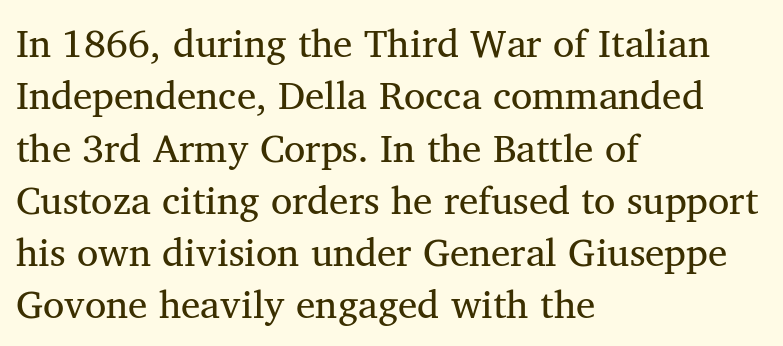
The image shows 39 px regular-weight serif type, upright; set left-aligned, normal line spacing (1.34x), normal letter spacing, not underlined; medium stroke contrast and a medium x-height.
